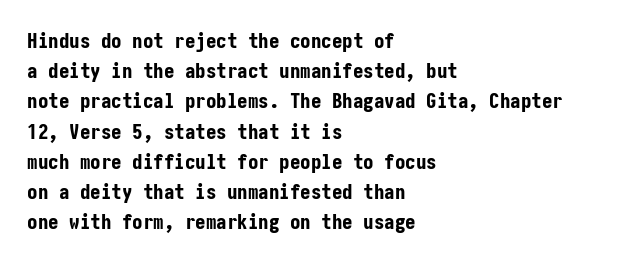
Emphasis by weight is at full strength: bold. Compared with typical body copy, the letter spacing here is the same. The passage shown is not underscored anywhere. Each new line begins a customary step beneath the previous one.
